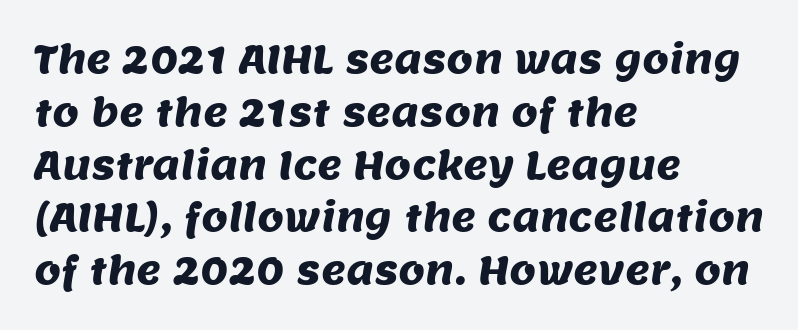
Short and long lines alike share a common starting point at left. Spacing between characters is what you'd get straight out of the box. A clean baseline with only descenders dipping below it. This sample uses a sans-serif face.
